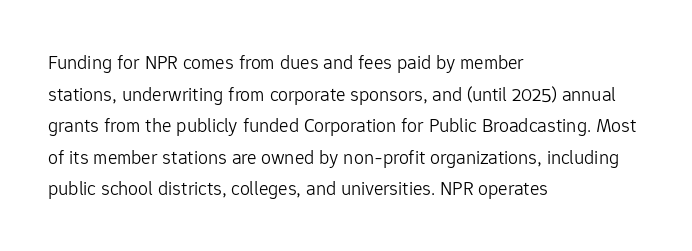
{"italic": "no", "bold": "no", "underline": "no", "align": "left", "line_spacing": "normal", "line_spacing_ratio": 1.58, "letter_spacing": "normal", "letter_spacing_em": 0.0, "glyph_px": 20}
